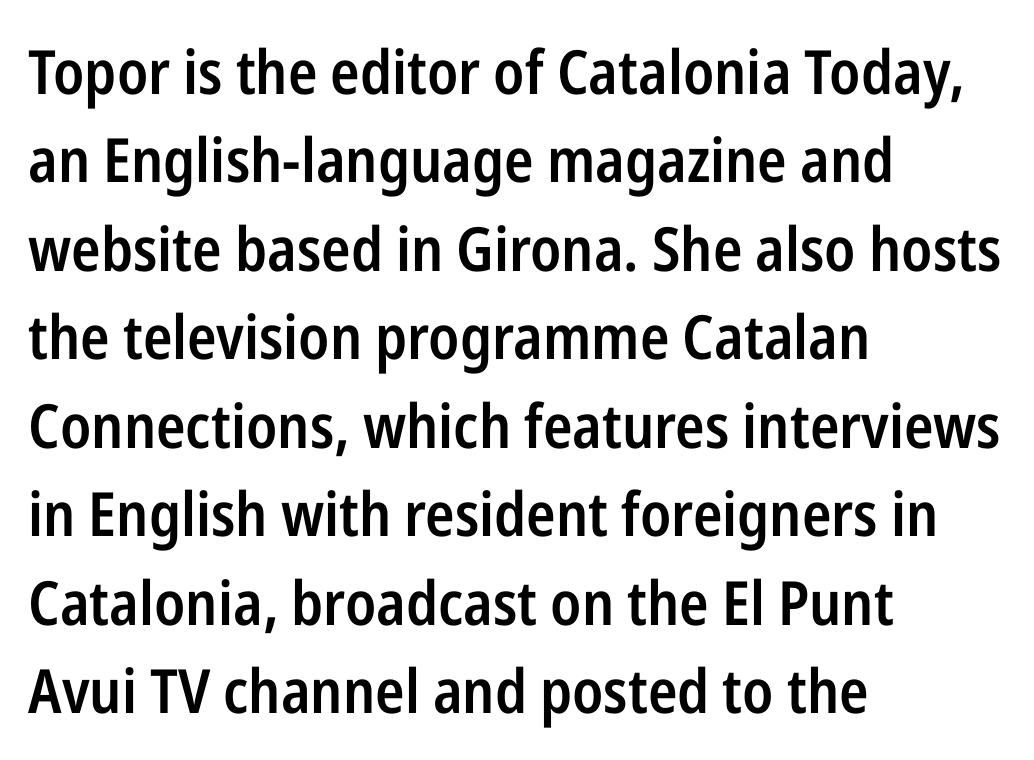
The image shows 61 px semibold, condensed sans-serif type, upright; set left-aligned, normal line spacing (1.45x), normal letter spacing, not underlined; low stroke contrast and a medium x-height.
